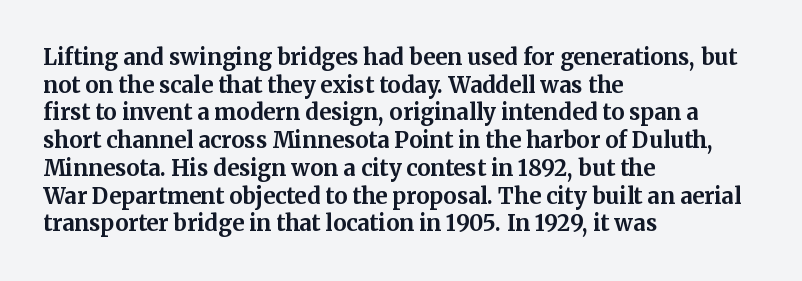
{"italic": "no", "bold": "yes", "underline": "no", "align": "left", "line_spacing": "normal", "line_spacing_ratio": 1.26, "letter_spacing": "normal", "letter_spacing_em": 0.0, "glyph_px": 22}
